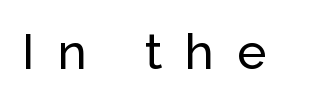
The rendering shows plain stroke endings on the letterforms — a sans-serif design. What stands out about the letter spacing? Its width — letters are far apart. Letters rest on an invisible, unmarked baseline. The rendering uses natural spacing where letterforms have individual widths. Posture: straight, roman, zero tilt.
